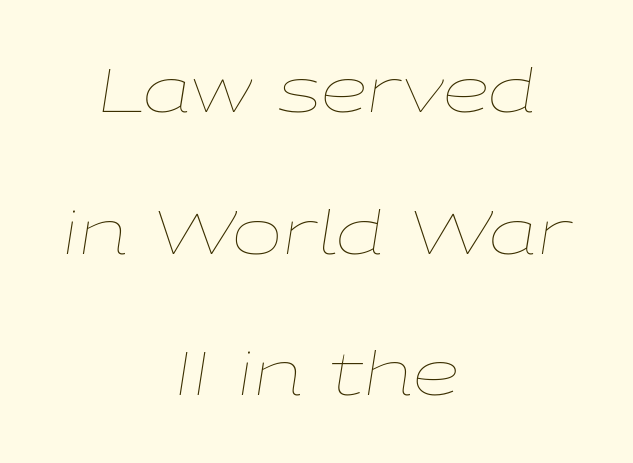
Q: Is the text bold? A: No.
Q: Is the text italic (slanted)? A: Yes, it leans right by about 9 degrees.
Q: Is the text underlined? A: No.
Q: How is the paragraph aligned? A: Centered.
Q: Is the spacing between letters normal or unusually wide? A: Normal.
Q: Is the spacing between lines tight, normal or loose? A: Loose.
Q: Width (condensed, normal, or wide)? A: Wide.
Q: Stroke contrast? A: Low.
Q: x-height? A: Medium.
Q: Monospaced? A: No.
